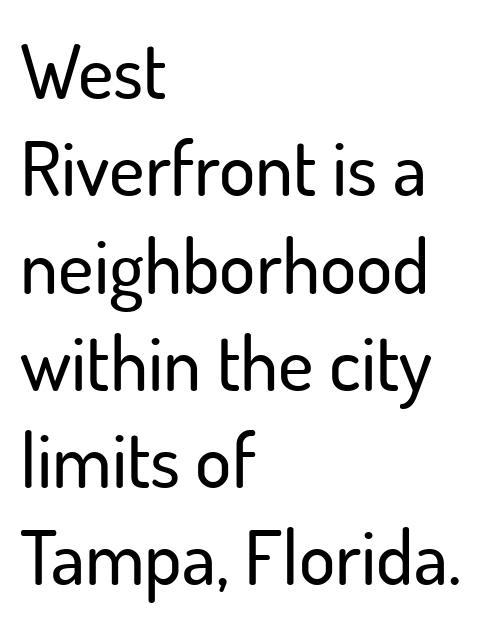
The image shows 76 px sans-serif type, upright; set left-aligned, normal line spacing (1.28x), normal letter spacing, not underlined; low stroke contrast and a small x-height.
